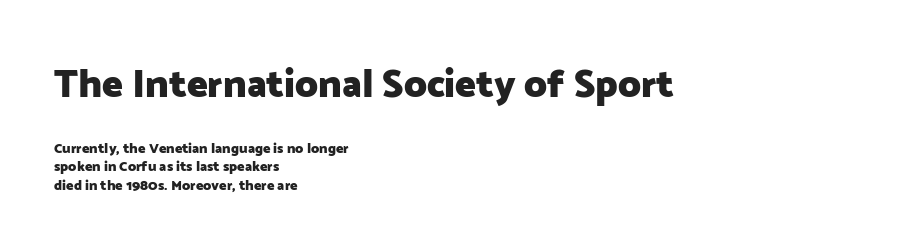
The area under the type is left untouched. Each letter's strokes conclude bluntly, with no projecting serifs. Its strokes are broad and dark, the hallmark of bold type. Posture: vertical. Here the first block reads like a headline and the second like body copy. Does extra space separate the letters? No, they use regular spacing.
